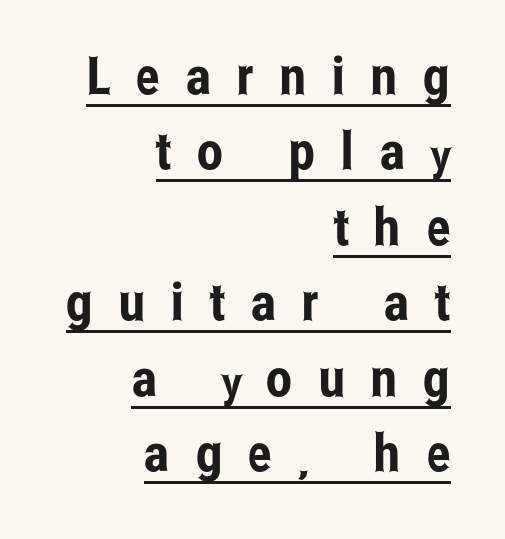
The image shows 52 px condensed sans-serif type, upright; set right-aligned, normal line spacing (1.45x), unusually wide letter spacing (+0.5 em), underlined; low stroke contrast and a medium x-height.
